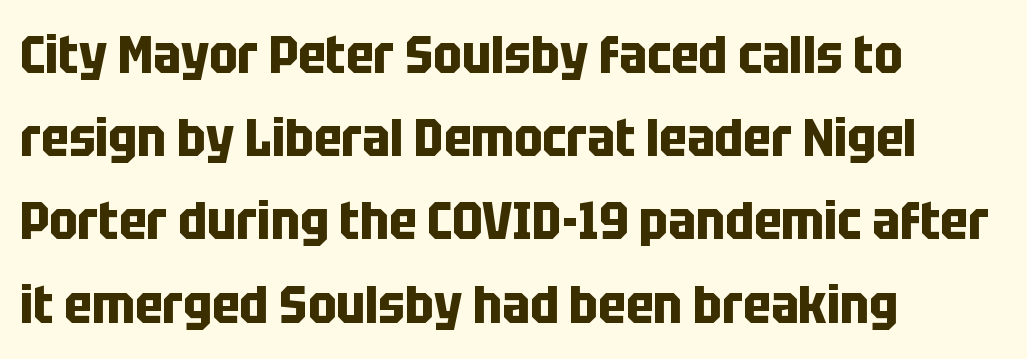
The image shows 53 px bold, condensed sans-serif type, upright; set left-aligned, normal line spacing (1.57x), normal letter spacing, not underlined; low stroke contrast and a large x-height.
